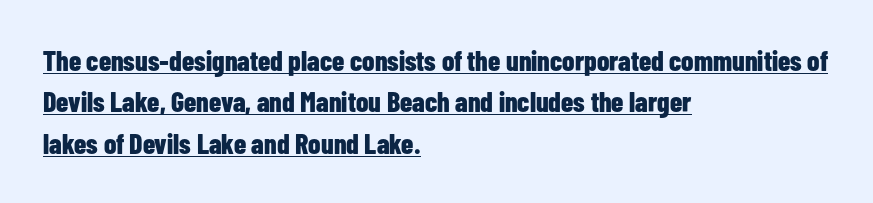
{"serif": "no", "italic": "no", "bold": "yes", "weight": "bold", "width": "condensed", "stroke_contrast": "low", "x_height": "medium", "monospaced": "no", "underline": "yes", "align": "left", "line_spacing": "normal", "line_spacing_ratio": 1.48, "letter_spacing": "normal", "letter_spacing_em": 0.0, "glyph_px": 28}
